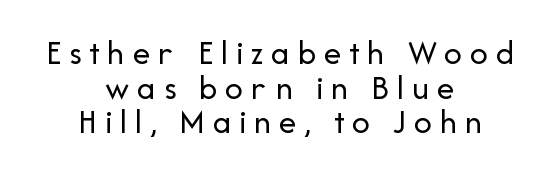
The lines are quadded center. These lines were composed using upright roman letters. Underline: absent. Quick note: interline space is minimal.
